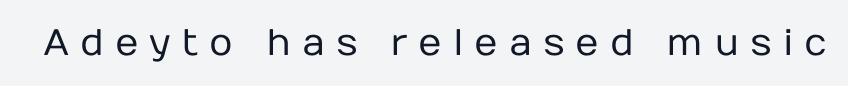
{"serif": "no", "italic": "no", "bold": "no", "weight": "regular", "width": "normal", "stroke_contrast": "low", "x_height": "medium", "monospaced": "no", "underline": "no", "letter_spacing": "wide", "letter_spacing_em": 0.29, "glyph_px": 37}
